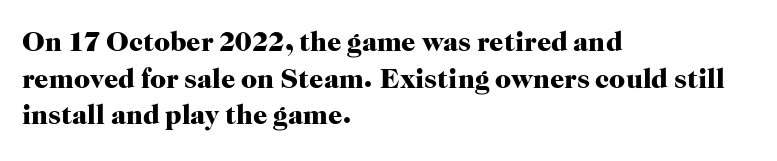
{"serif": "yes", "italic": "no", "bold": "yes", "weight": "heavy", "width": "normal", "stroke_contrast": "high", "x_height": "medium", "monospaced": "no", "underline": "no", "align": "left", "line_spacing": "normal", "line_spacing_ratio": 1.31, "letter_spacing": "normal", "letter_spacing_em": 0.0, "glyph_px": 28}
